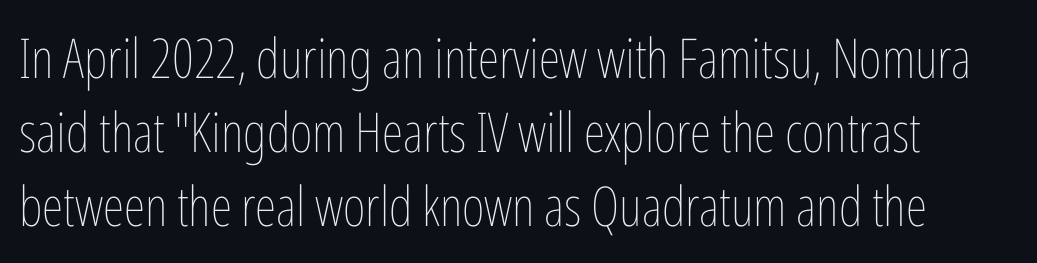
The image shows 55 px thin, condensed type, upright; set normal line spacing (1.35x), normal letter spacing, not underlined; low stroke contrast and a medium x-height.
